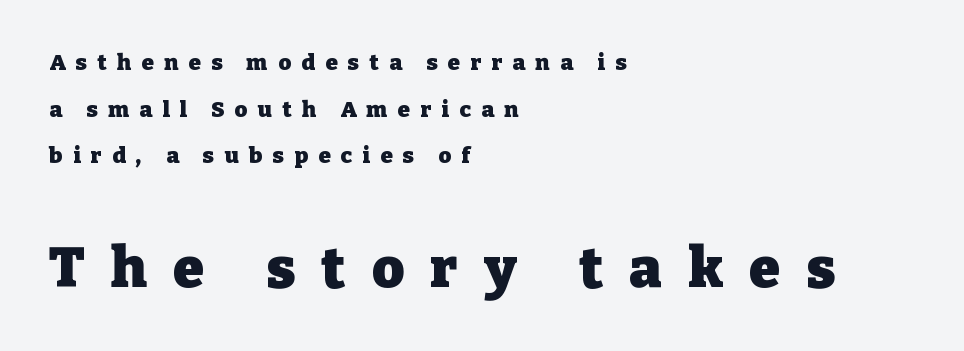
The image shows 56 px heavy serif type, upright; set left-aligned, loose line spacing (2.12x), unusually wide letter spacing (+0.47 em), not underlined; the second (bottom) block is 2.55x larger; low stroke contrast and a medium x-height.
